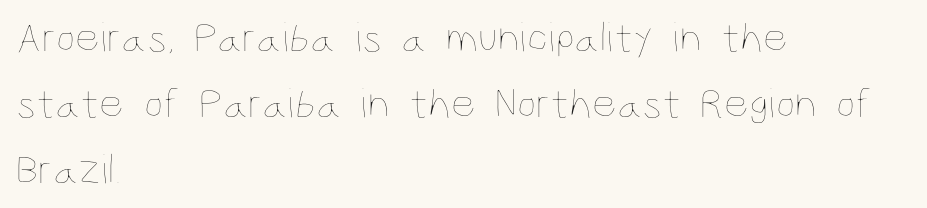
{"italic": "no", "bold": "no", "weight": "thin", "width": "condensed", "stroke_contrast": "low", "x_height": "large", "monospaced": "no", "underline": "no", "align": "left", "line_spacing": "normal", "line_spacing_ratio": 1.53, "letter_spacing": "normal", "letter_spacing_em": 0.0, "glyph_px": 43}
